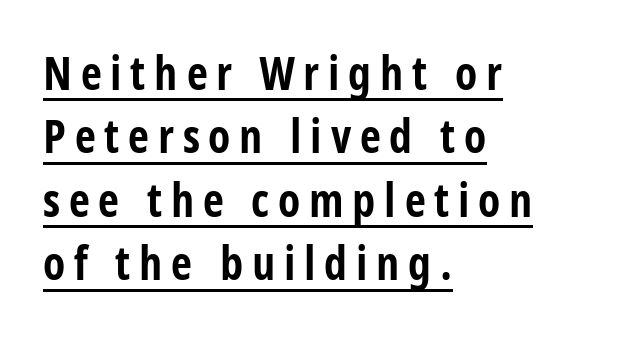
{"serif": "no", "italic": "no", "bold": "yes", "weight": "bold", "width": "condensed", "stroke_contrast": "low", "x_height": "large", "monospaced": "no", "underline": "yes", "align": "left", "line_spacing": "normal", "line_spacing_ratio": 1.38, "glyph_px": 46}
